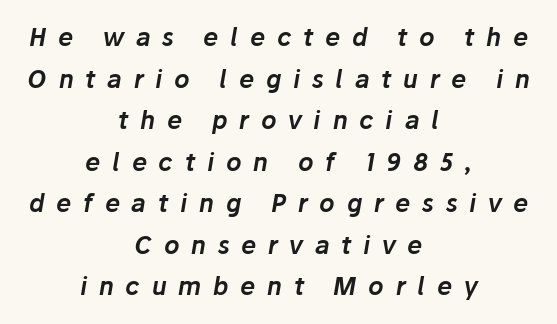
{"italic": "yes", "lean": "right", "slant_degrees": 10, "underline": "no", "align": "center", "line_spacing_ratio": 1.73, "letter_spacing": "wide", "letter_spacing_em": 0.49, "glyph_px": 24}
